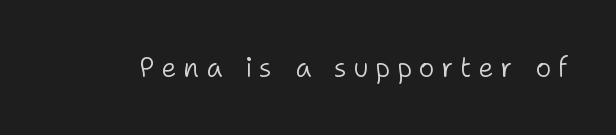
The image shows 27 px text type, upright; set unusually wide letter spacing (+0.25 em), not underlined.
